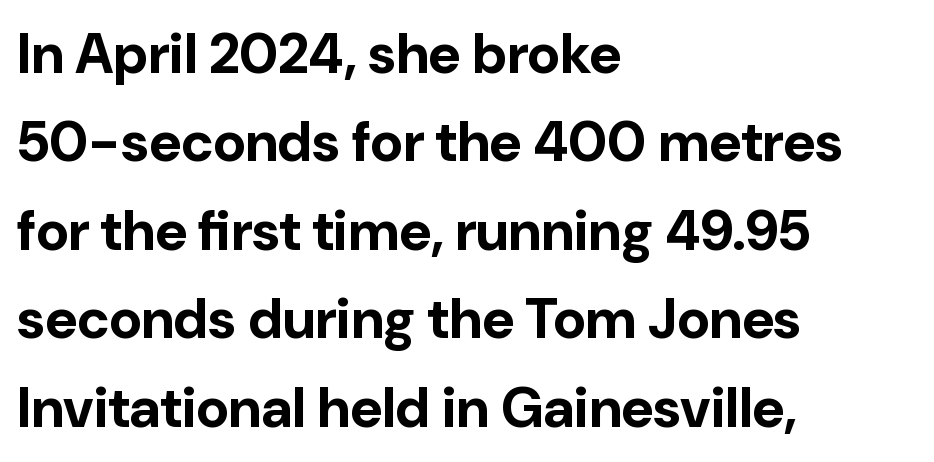
Q: Is the text bold? A: Yes.
Q: Is the text italic (slanted)? A: No, it is upright.
Q: Is the typeface a serif or a sans-serif typeface? A: Sans-serif.
Q: Is the text underlined? A: No.
Q: How is the paragraph aligned? A: Left-aligned.
Q: Is the spacing between letters normal or unusually wide? A: Normal.
Q: Is the spacing between lines tight, normal or loose? A: Normal.
Q: Width (condensed, normal, or wide)? A: Normal.
Q: Stroke contrast? A: Low.
Q: x-height? A: Medium.
Q: Monospaced? A: No.
